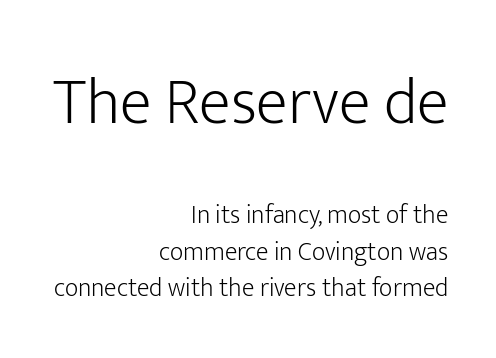
The image shows 66 px light sans-serif type, upright; set right-aligned, normal line spacing (1.4x), normal letter spacing, not underlined; the first (top) block is 2.54x larger; low stroke contrast and a medium x-height.
